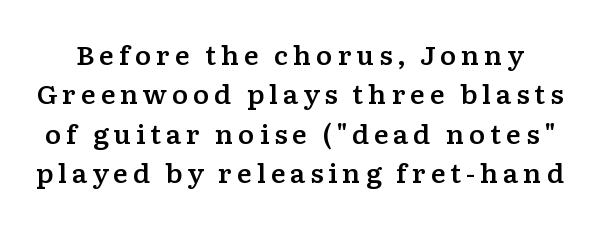
The image shows 25 px text type, upright; set normal line spacing (1.58x), not underlined.
